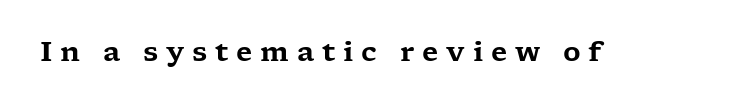
The image shows 27 px text type, upright; set unusually wide letter spacing (+0.29 em), not underlined.
